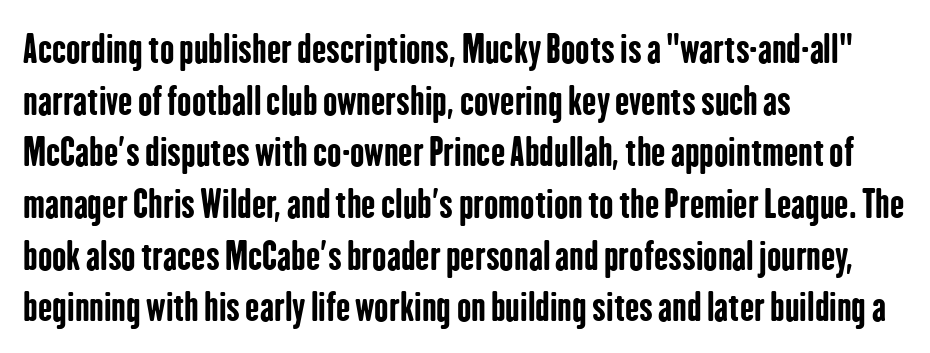
{"serif": "no", "italic": "no", "bold": "yes", "weight": "bold", "width": "condensed", "stroke_contrast": "low", "x_height": "medium", "monospaced": "no", "underline": "no", "align": "left", "line_spacing": "normal", "line_spacing_ratio": 1.36, "letter_spacing": "normal", "letter_spacing_em": 0.0, "glyph_px": 38}
